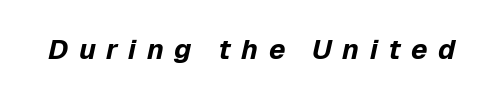
{"italic": "yes", "lean": "right", "slant_degrees": 12, "bold": "yes", "weight": "bold", "width": "normal", "stroke_contrast": "low", "x_height": "medium", "monospaced": "no", "underline": "no", "letter_spacing": "wide", "letter_spacing_em": 0.37, "glyph_px": 28}
